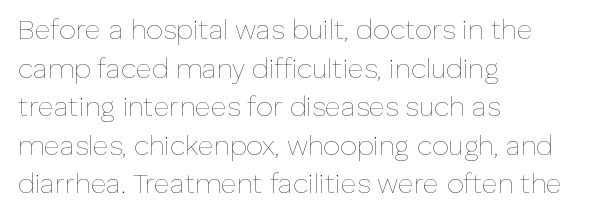
The image shows 27 px text type, upright; set left-aligned, normal line spacing (1.43x), normal letter spacing, not underlined.
